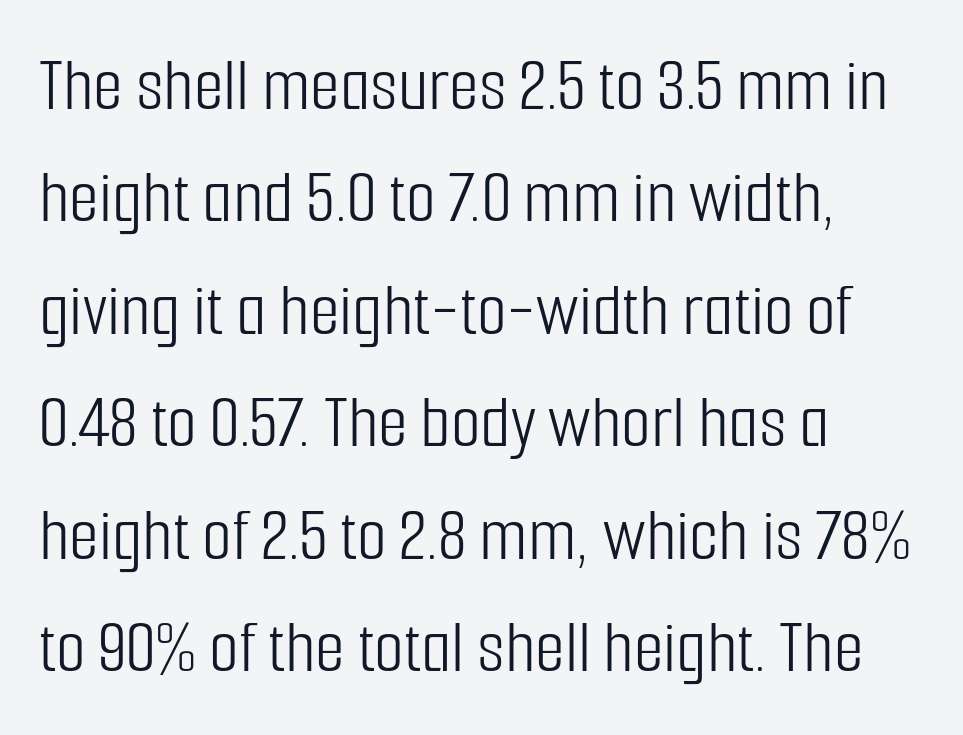
{"serif": "no", "italic": "no", "bold": "no", "weight": "light", "width": "condensed", "stroke_contrast": "low", "x_height": "medium", "monospaced": "no", "underline": "no", "align": "left", "line_spacing": "normal", "line_spacing_ratio": 1.46, "letter_spacing": "normal", "letter_spacing_em": 0.0, "glyph_px": 77}
